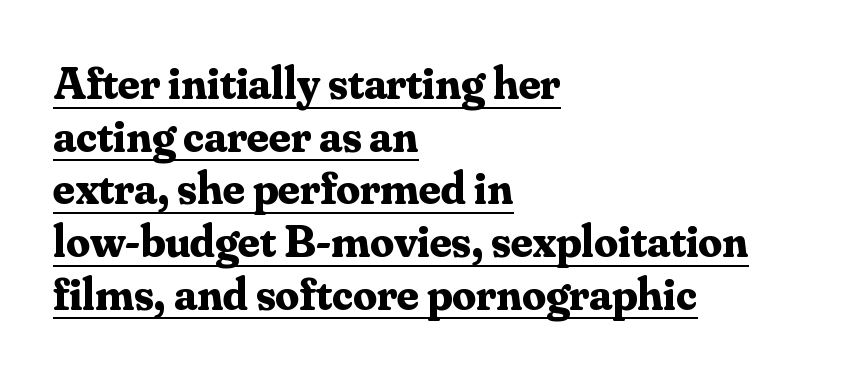
The image shows 47 px bold serif type, upright; set left-aligned, tight line spacing (1.12x), normal letter spacing, underlined; medium stroke contrast and a small x-height.
